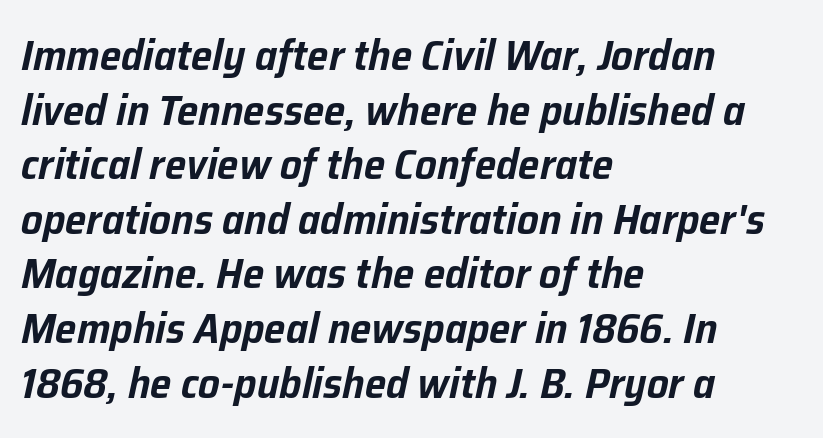
Q: Is the text italic (slanted)? A: Yes, it leans right by about 12 degrees.
Q: Is the text underlined? A: No.
Q: How is the paragraph aligned? A: Left-aligned.
Q: Is the spacing between letters normal or unusually wide? A: Normal.
Q: Is the spacing between lines tight, normal or loose? A: Normal.
Q: Width (condensed, normal, or wide)? A: Normal.
Q: Stroke contrast? A: Low.
Q: x-height? A: Medium.
Q: Monospaced? A: No.
